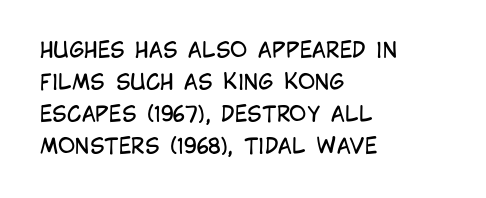
Q: Is the text bold? A: No.
Q: Is the text italic (slanted)? A: No, it is upright.
Q: Is the text underlined? A: No.
Q: How is the paragraph aligned? A: Left-aligned.
Q: Is the spacing between letters normal or unusually wide? A: Normal.
Q: Is the spacing between lines tight, normal or loose? A: Normal.
